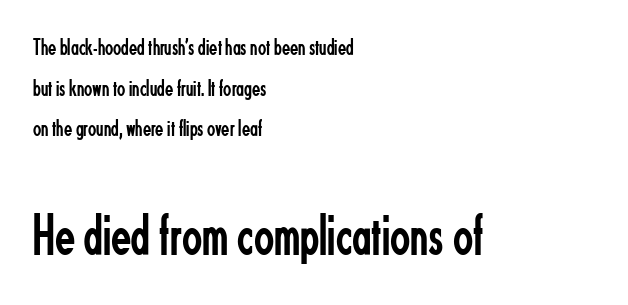
No feet cap the strokes, marking this as sans-serif type. Stroke mass is kept to a normal reading level or below. The axis of the letterforms is exactly vertical. Does the bottom block carry the larger type? Yes, it does.
